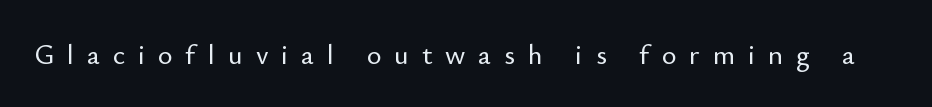
Q: Is the text italic (slanted)? A: No, it is upright.
Q: Is the typeface a serif or a sans-serif typeface? A: Sans-serif.
Q: Is the text underlined? A: No.
Q: Is the spacing between letters normal or unusually wide? A: Unusually wide.
Q: Width (condensed, normal, or wide)? A: Normal.
Q: Stroke contrast? A: Low.
Q: x-height? A: Small.
Q: Monospaced? A: No.
